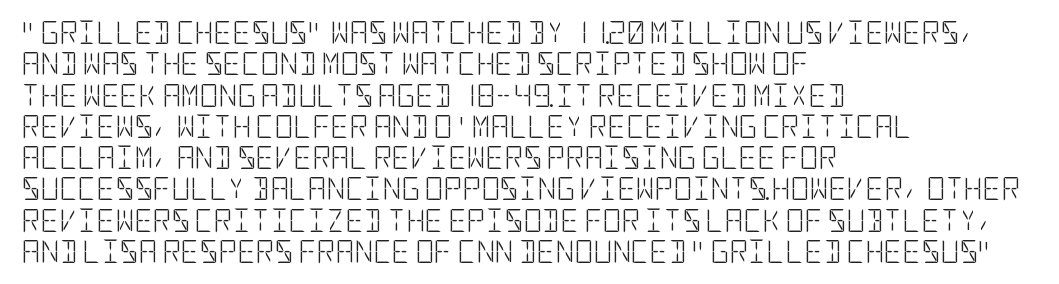
One glance says typical: line gaps are just what's usual. What stands out about the letter spacing? Nothing — it is the standard amount. This reads as an unemphasized weight, regular at the heaviest. The text block is weighted toward the left margin, trailing off unevenly rightward. Descender tails drop into unmarked territory. The specimen reads as upright at a glance.
